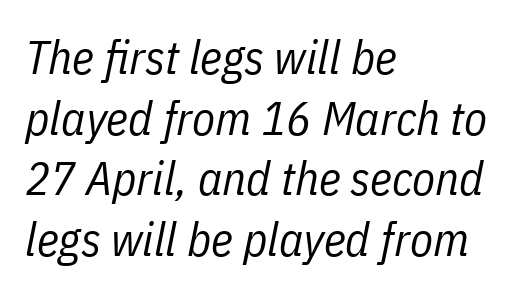
{"italic": "yes", "lean": "right", "slant_degrees": 11, "bold": "no", "weight": "regular", "width": "condensed", "stroke_contrast": "low", "x_height": "medium", "monospaced": "no", "underline": "no", "align": "left", "line_spacing": "normal", "line_spacing_ratio": 1.29, "letter_spacing": "normal", "letter_spacing_em": 0.0, "glyph_px": 47}
